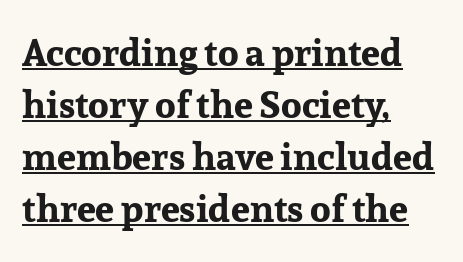
Q: Is the text bold? A: Yes.
Q: Is the text italic (slanted)? A: No, it is upright.
Q: Is the typeface a serif or a sans-serif typeface? A: Serif.
Q: Is the text underlined? A: Yes.
Q: How is the paragraph aligned? A: Left-aligned.
Q: Is the spacing between letters normal or unusually wide? A: Normal.
Q: Is the spacing between lines tight, normal or loose? A: Normal.
Q: Width (condensed, normal, or wide)? A: Normal.
Q: Stroke contrast? A: Low.
Q: x-height? A: Medium.
Q: Monospaced? A: No.
